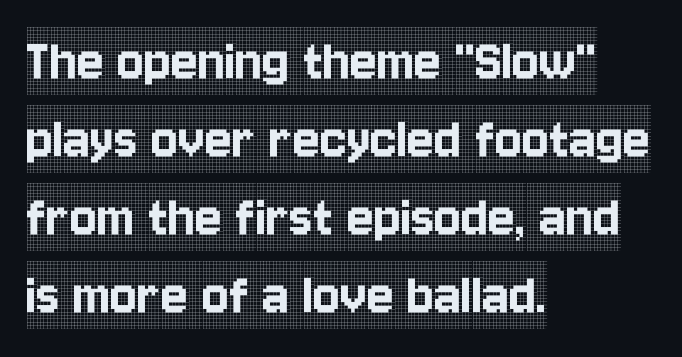
{"serif": "yes", "italic": "no", "width": "condensed", "x_height": "large", "monospaced": "no", "underline": "no", "align": "left", "line_spacing_ratio": 1.24, "letter_spacing": "normal", "letter_spacing_em": 0.0, "glyph_px": 63}
